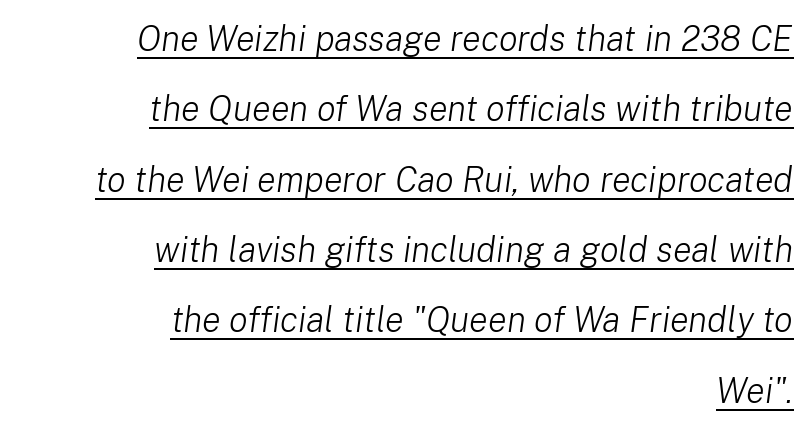
Honestly, the underline is the first thing you notice here. The passage shown has conventional tracking throughout. Typeset ragged left — the right edge is the straight one. Think of a printed novel: that variable character pitch is what you see here. Is the stroke heavy? The answer is a plain regular-or-lighter.
